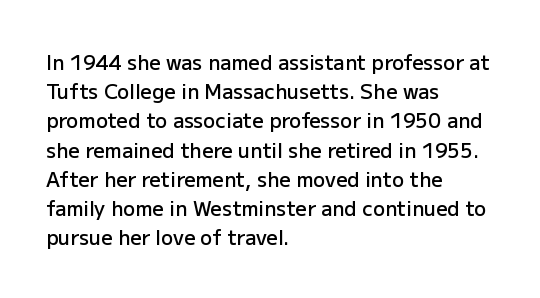
{"italic": "no", "bold": "semi", "underline": "no", "align": "left", "line_spacing": "normal", "line_spacing_ratio": 1.46, "letter_spacing": "normal", "letter_spacing_em": 0.0, "glyph_px": 20}
